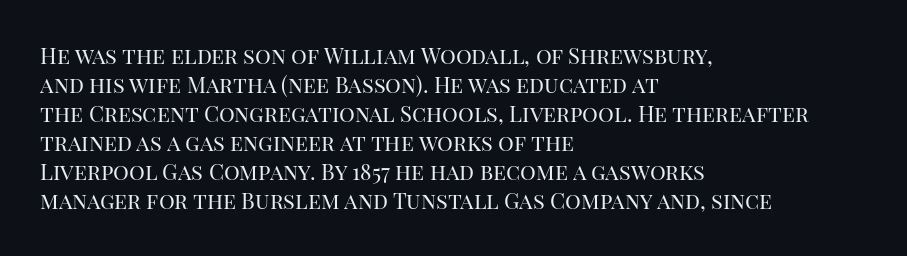
The image shows 22 px text type, upright; set left-aligned, normal line spacing (1.32x), normal letter spacing, not underlined.
